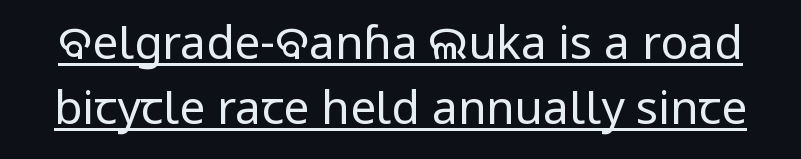
{"serif": "no", "italic": "no", "bold": "no", "weight": "regular", "width": "condensed", "stroke_contrast": "low", "x_height": "large", "monospaced": "no", "underline": "yes", "line_spacing": "normal", "line_spacing_ratio": 1.41, "letter_spacing": "normal", "letter_spacing_em": 0.0, "glyph_px": 46}
